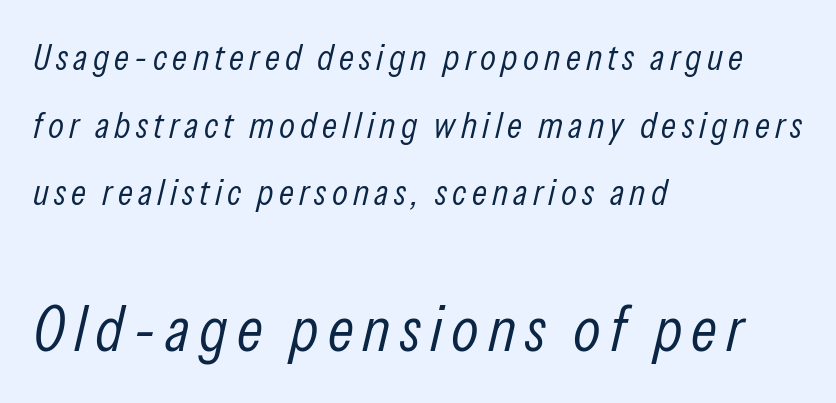
{"italic": "yes", "lean": "right", "slant_degrees": 13, "bold": "no", "weight": "light", "width": "condensed", "stroke_contrast": "low", "x_height": "medium", "monospaced": "no", "underline": "no", "align": "left", "line_spacing_ratio": 1.83, "larger_block": "second", "size_ratio": 1.73, "glyph_px": 64}
